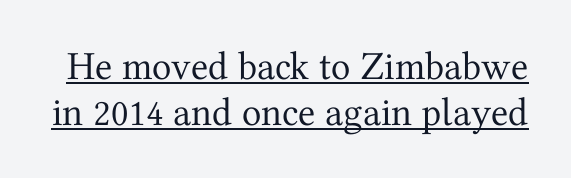
{"serif": "yes", "italic": "no", "bold": "no", "weight": "regular", "width": "normal", "stroke_contrast": "medium", "x_height": "medium", "monospaced": "no", "underline": "yes", "line_spacing": "tight", "line_spacing_ratio": 1.14, "letter_spacing": "normal", "letter_spacing_em": 0.0, "glyph_px": 40}
